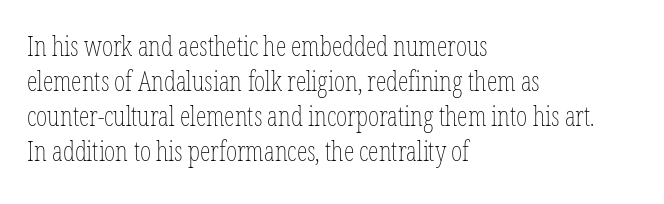
{"italic": "no", "bold": "no", "underline": "no", "align": "left", "line_spacing": "normal", "line_spacing_ratio": 1.3, "letter_spacing": "normal", "letter_spacing_em": 0.0, "glyph_px": 27}
